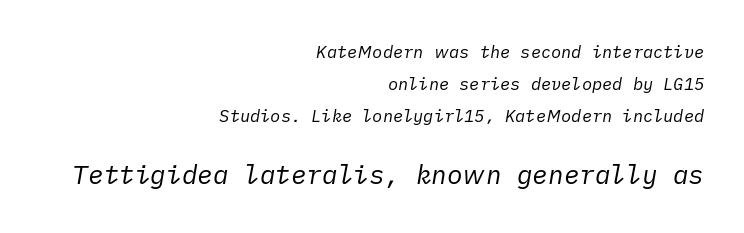
Only glyphs here, with clear space below each row. The strokes are not fattened; the text isn't bold. Visually the block forms a straight wall on the right and a jagged coastline on the left. Quick note: italic. This sample uses plain, unmodified letter spacing. Size hierarchy here favors the trailing block over the leading one.
